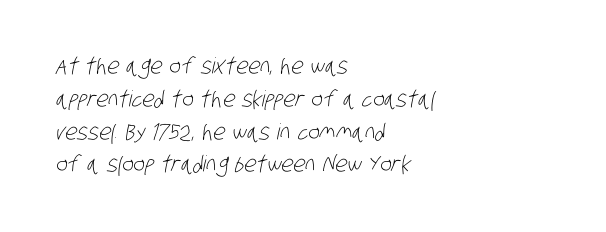
Q: Is the text bold? A: No.
Q: Is the text underlined? A: No.
Q: How is the paragraph aligned? A: Left-aligned.
Q: Is the spacing between letters normal or unusually wide? A: Normal.
Q: Is the spacing between lines tight, normal or loose? A: Normal.
